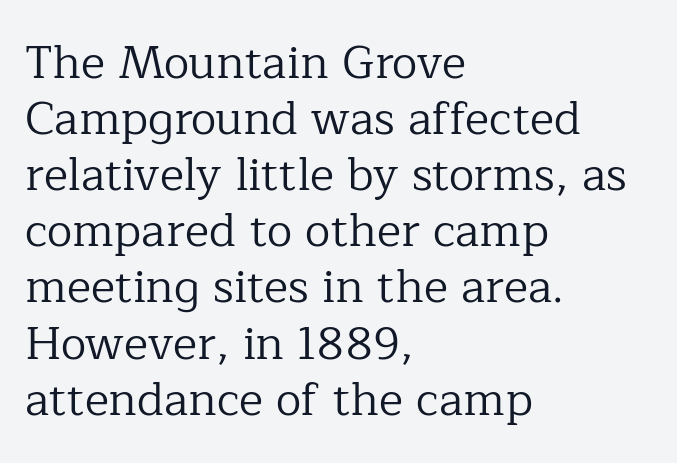
Q: Is the text bold? A: No.
Q: Is the text italic (slanted)? A: No, it is upright.
Q: Is the typeface a serif or a sans-serif typeface? A: Serif.
Q: Is the text underlined? A: No.
Q: How is the paragraph aligned? A: Left-aligned.
Q: Is the spacing between letters normal or unusually wide? A: Normal.
Q: Width (condensed, normal, or wide)? A: Normal.
Q: Stroke contrast? A: Low.
Q: x-height? A: Medium.
Q: Monospaced? A: No.
